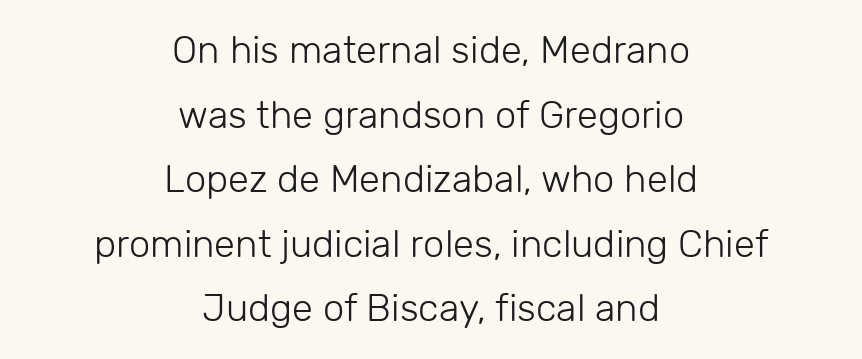
Notice how the passage keeps no hard edge, just a central spine. The rows are spaced the way most documents space them. The cut favours lightness, reaching ordinary text weight at its darkest. Classification — sans serif.
